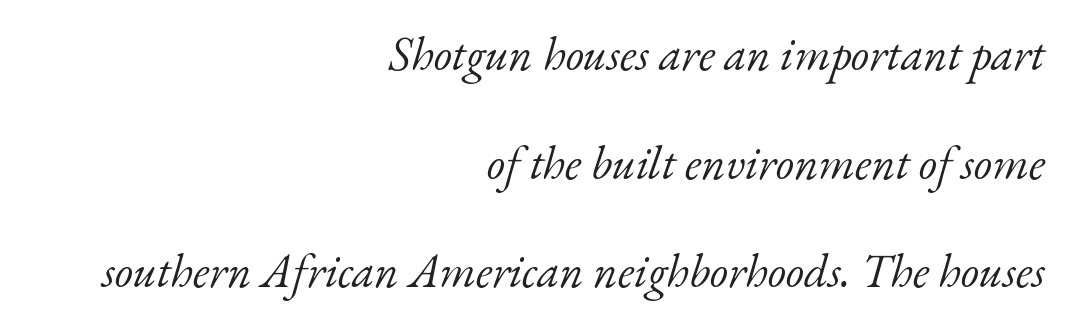
The image shows 47 px light serif type, italic (leaning right); set right-aligned, loose line spacing (2.31x), normal letter spacing, not underlined; low stroke contrast and a small x-height.
